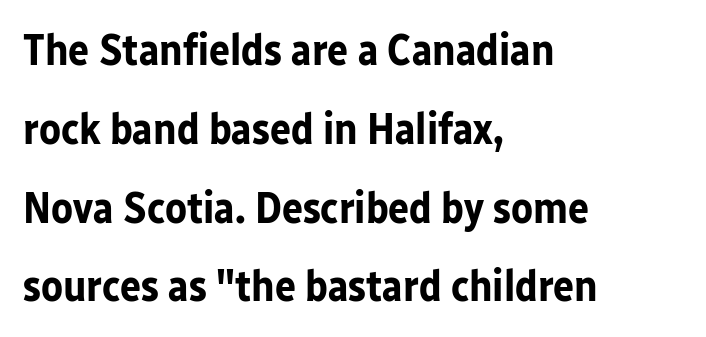
Q: Is the text bold? A: Yes.
Q: Is the text italic (slanted)? A: No, it is upright.
Q: Is the typeface a serif or a sans-serif typeface? A: Sans-serif.
Q: Is the text underlined? A: No.
Q: How is the paragraph aligned? A: Left-aligned.
Q: Is the spacing between letters normal or unusually wide? A: Normal.
Q: Width (condensed, normal, or wide)? A: Normal.
Q: Stroke contrast? A: Low.
Q: x-height? A: Medium.
Q: Monospaced? A: No.
